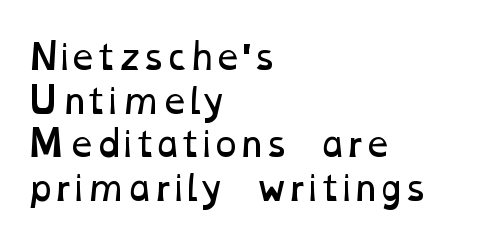
Glyph-to-glyph distance matches everyday printed text. Line starts are locked; line ends wander. Underline: absent. The rendering uses natural spacing where letterforms have individual widths. Regular leading. Weight class: somewhere from thin through regular.
